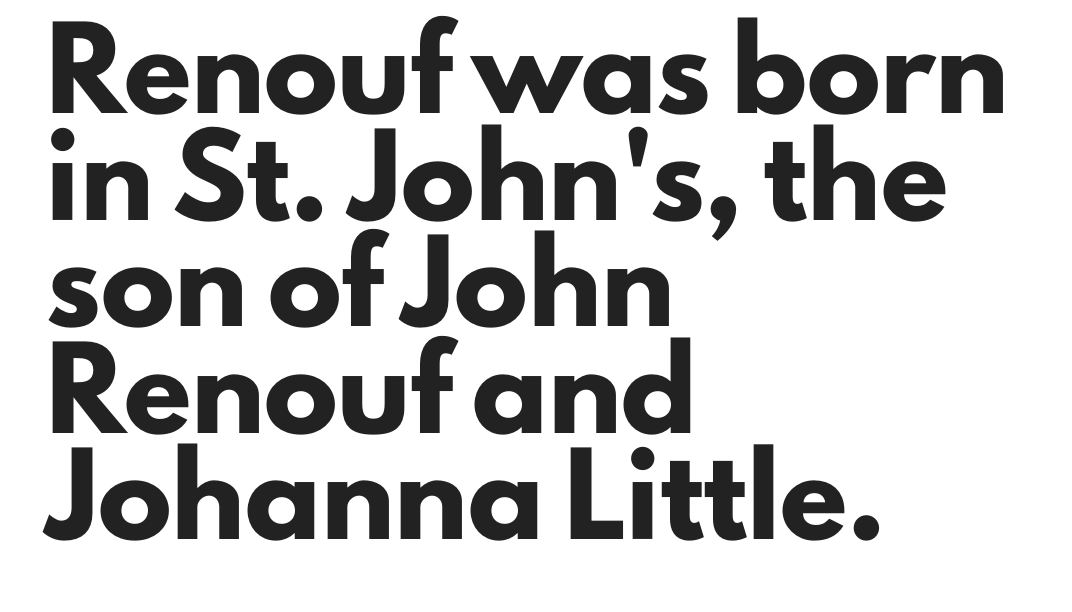
The image shows 74 px heavy sans-serif type, upright; set left-aligned, normal line spacing (1.44x), normal letter spacing, not underlined; low stroke contrast and a small x-height.
